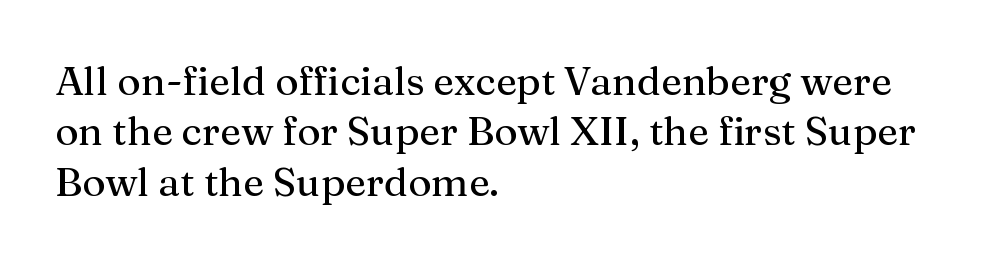
The font's upright variant was chosen for this text. Notice how the passage keeps a crisp vertical edge on the left only. Has an underline been added? It has not. Is this a fixed-width face? No — the glyphs have proportional, varying widths. Regarding leading, the lines here are spaced in the standard way.
